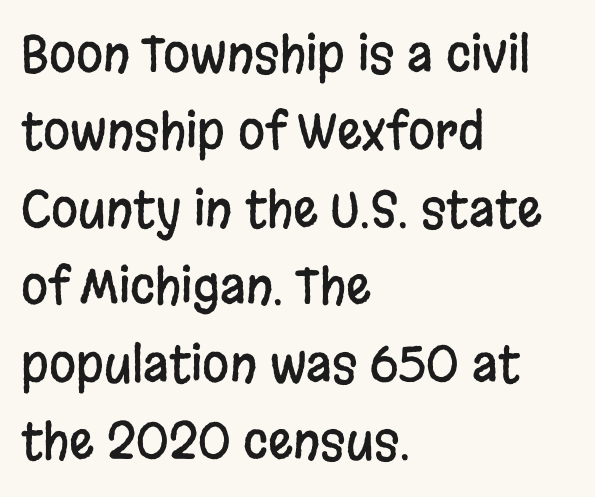
Here the designer chose a conventional face with non-uniform glyph widths. The specimen reads as upright at a glance. The letters sit at their default tracking, neither squeezed nor spread. Nobody drew a line under any word here.
